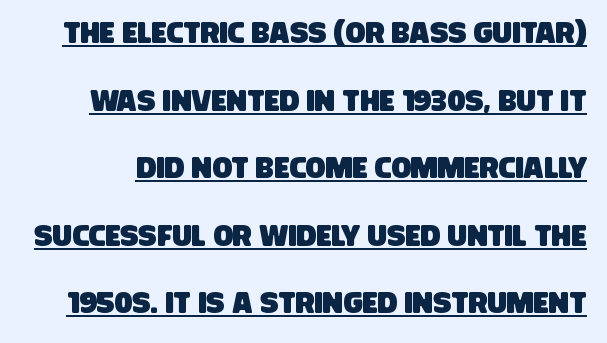
Q: Is the typeface a serif or a sans-serif typeface? A: Sans-serif.
Q: Is the text underlined? A: Yes.
Q: Is the spacing between letters normal or unusually wide? A: Normal.
Q: Is the spacing between lines tight, normal or loose? A: Loose.
Q: Width (condensed, normal, or wide)? A: Condensed.
Q: Stroke contrast? A: Low.
Q: x-height? A: Large.
Q: Monospaced? A: No.
